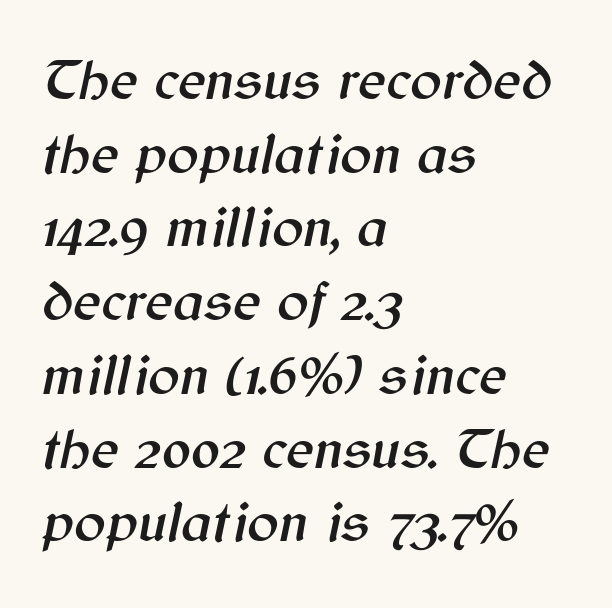
Q: Is the text italic (slanted)? A: Yes, it leans right by about 12 degrees.
Q: Is the text underlined? A: No.
Q: How is the paragraph aligned? A: Left-aligned.
Q: Is the spacing between letters normal or unusually wide? A: Normal.
Q: Is the spacing between lines tight, normal or loose? A: Normal.
Q: Width (condensed, normal, or wide)? A: Normal.
Q: Stroke contrast? A: Medium.
Q: x-height? A: Medium.
Q: Monospaced? A: No.
